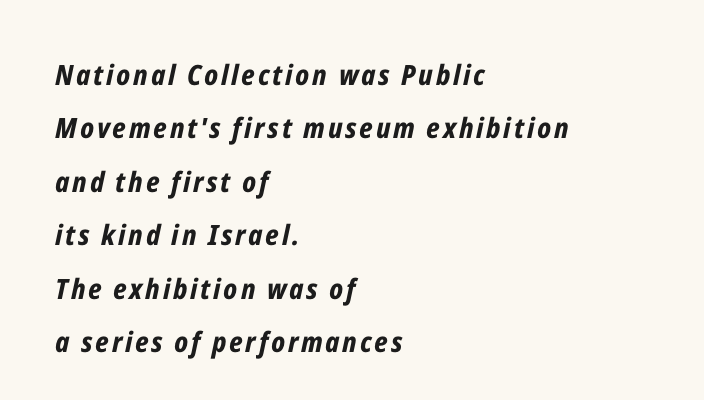
{"italic": "yes", "lean": "right", "slant_degrees": 12, "bold": "yes", "weight": "bold", "width": "condensed", "stroke_contrast": "low", "x_height": "medium", "monospaced": "no", "underline": "no", "align": "left", "line_spacing": "loose", "line_spacing_ratio": 1.91, "glyph_px": 28}
